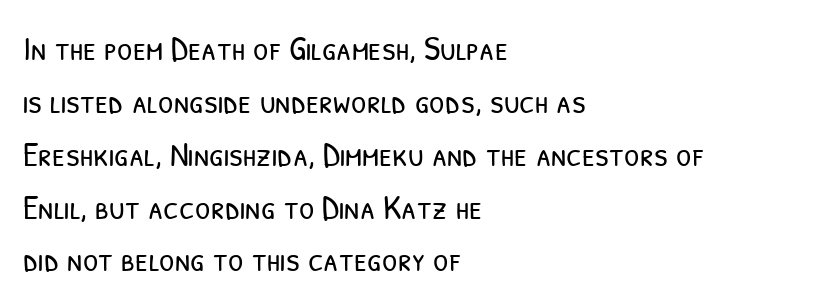
Nothing sits at the stroke ends, so this counts as sans-serif. This sample has the flowing, uneven cadence of proportional lettering. Bare-footed words on every line. Does the leading feel generous? No, just average.
